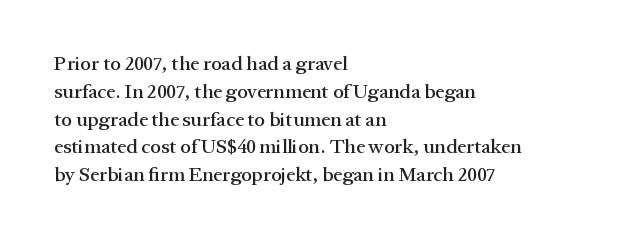
Ordinary non-slanted type is in use. If you drew a ruler down the left edge, every line would touch it. Underlining? Definitely not there. Rows of type keep a routine distance in the vertical direction. Observe the ordinary spacing: letters are neighbours, not strangers.
